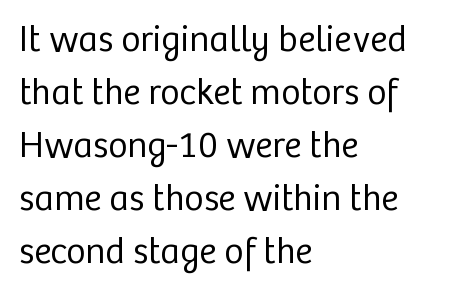
{"serif": "no", "italic": "no", "bold": "no", "weight": "regular", "width": "normal", "stroke_contrast": "low", "x_height": "medium", "monospaced": "no", "underline": "no", "align": "left", "line_spacing": "normal", "line_spacing_ratio": 1.43, "letter_spacing": "normal", "letter_spacing_em": 0.0, "glyph_px": 37}
